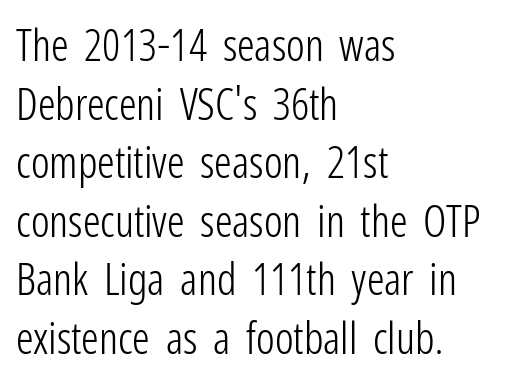
Q: Is the text bold? A: No.
Q: Is the text italic (slanted)? A: No, it is upright.
Q: Is the typeface a serif or a sans-serif typeface? A: Sans-serif.
Q: Is the text underlined? A: No.
Q: How is the paragraph aligned? A: Left-aligned.
Q: Is the spacing between letters normal or unusually wide? A: Normal.
Q: Is the spacing between lines tight, normal or loose? A: Normal.
Q: Width (condensed, normal, or wide)? A: Condensed.
Q: Stroke contrast? A: Low.
Q: x-height? A: Medium.
Q: Monospaced? A: No.
